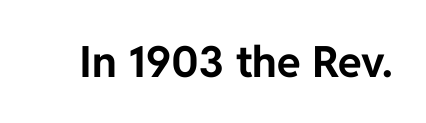
I'd call this a sans setting — the letters go barefoot. It's the straight-up-and-down kind of type. This rendering leaves character spacing at its baseline value. The face used here is proportionally spaced, like ordinary book or web type. Heft: maximum for text — a bold. Clear beneath every line of the passage.
